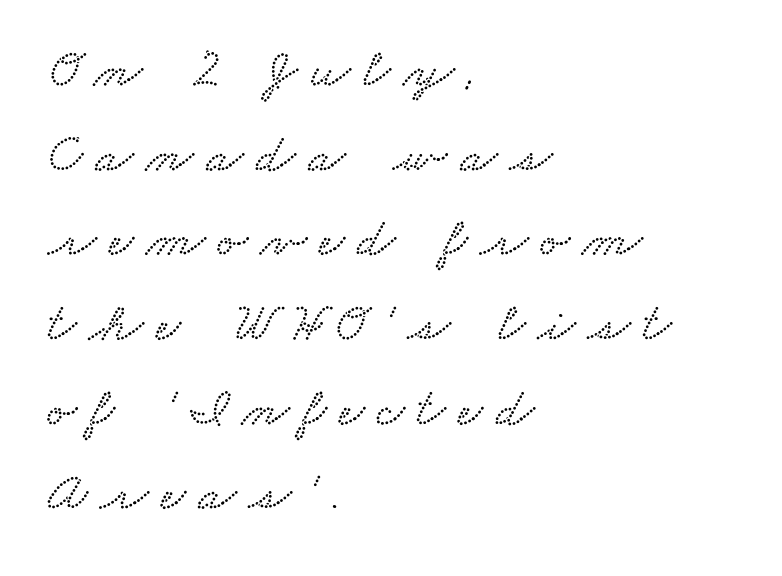
Tracking here is generous; glyphs stand well apart from one another. You could not count columns in this text — the font is proportionally spaced. Any mark beneath the type? The region is blank. The paragraph has a hard left edge and a soft right edge.
